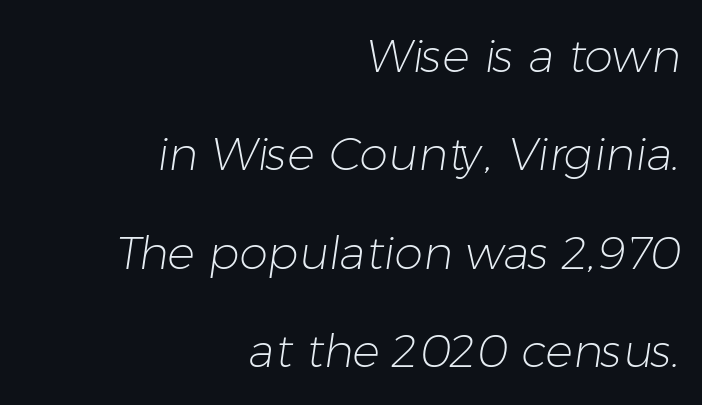
The image shows 46 px light sans-serif type; set right-aligned, loose line spacing (2.14x), normal letter spacing, not underlined; low stroke contrast and a medium x-height.
